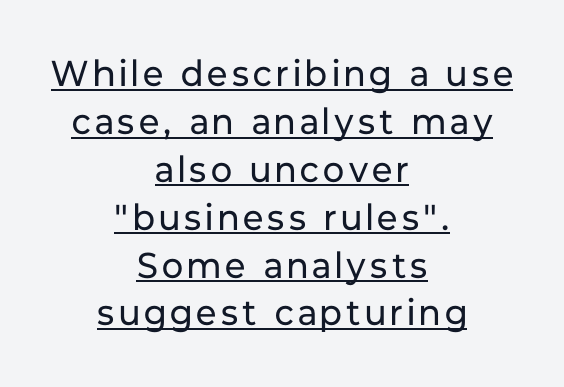
{"serif": "no", "italic": "no", "bold": "no", "weight": "regular", "width": "normal", "stroke_contrast": "low", "x_height": "medium", "monospaced": "no", "underline": "yes", "align": "center", "line_spacing": "normal", "line_spacing_ratio": 1.33, "glyph_px": 36}
